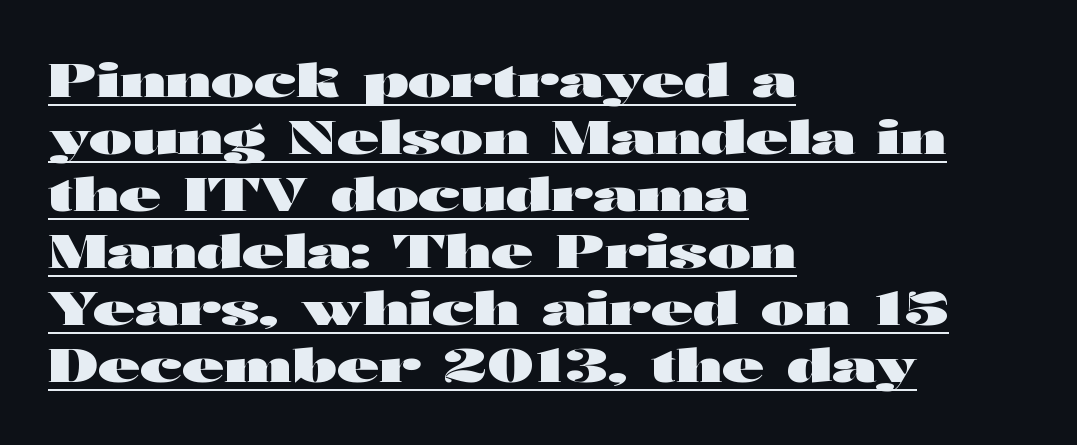
{"italic": "no", "bold": "yes", "weight": "heavy", "width": "wide", "stroke_contrast": "high", "x_height": "medium", "monospaced": "no", "underline": "yes", "align": "left", "line_spacing_ratio": 1.24, "letter_spacing": "normal", "letter_spacing_em": 0.0, "glyph_px": 46}
